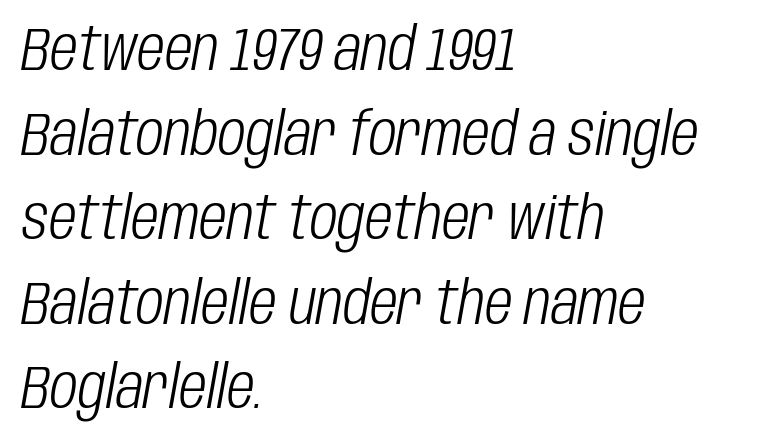
Q: Is the text bold? A: No.
Q: Is the text italic (slanted)? A: Yes, it leans right by about 10 degrees.
Q: Is the text underlined? A: No.
Q: How is the paragraph aligned? A: Left-aligned.
Q: Is the spacing between letters normal or unusually wide? A: Normal.
Q: Is the spacing between lines tight, normal or loose? A: Normal.
Q: Width (condensed, normal, or wide)? A: Condensed.
Q: Stroke contrast? A: Low.
Q: x-height? A: Large.
Q: Monospaced? A: No.
